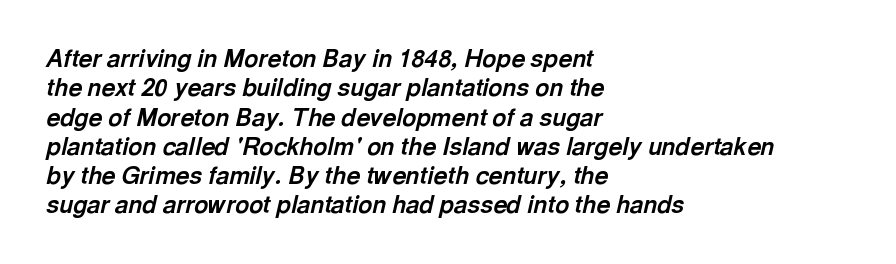
The string is rendered with underlining switched off. Slant detected: the letters are inclined. Does the weight exceed regular? Yes, all the way to bold. Nothing unusual about the tracking: characters are spaced as the font intends. Caption: multi-line text, flush left, ragged right.
